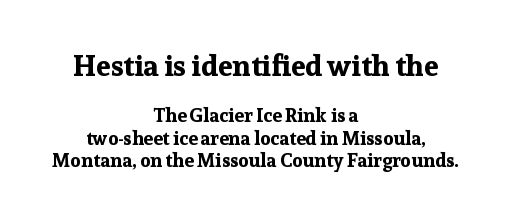
The image shows 29 px bold serif type, upright; set centered, line spacing 1.18x, normal letter spacing, not underlined; the first (top) block is 1.53x larger; low stroke contrast and a medium x-height.
